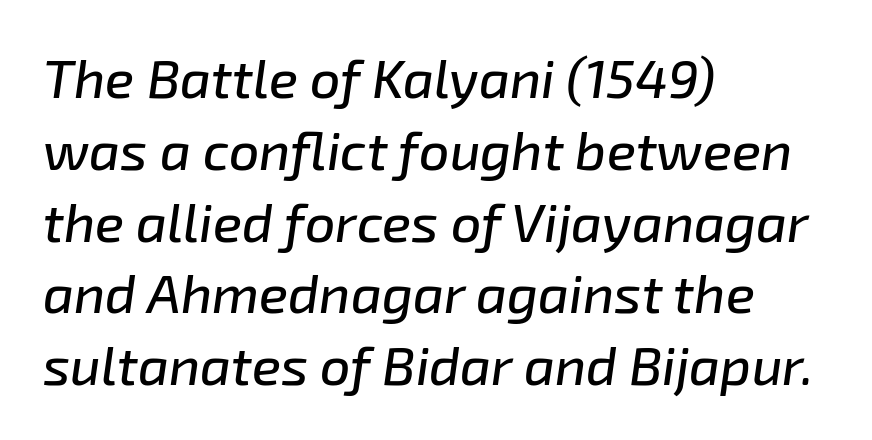
The rendering uses natural spacing where letterforms have individual widths. No extra tracking has been applied to these lines. Lines of text with bare space underneath. Line spacing here is normal. Slanted lettering throughout. Leftover space on each line is placed entirely after the last word.
